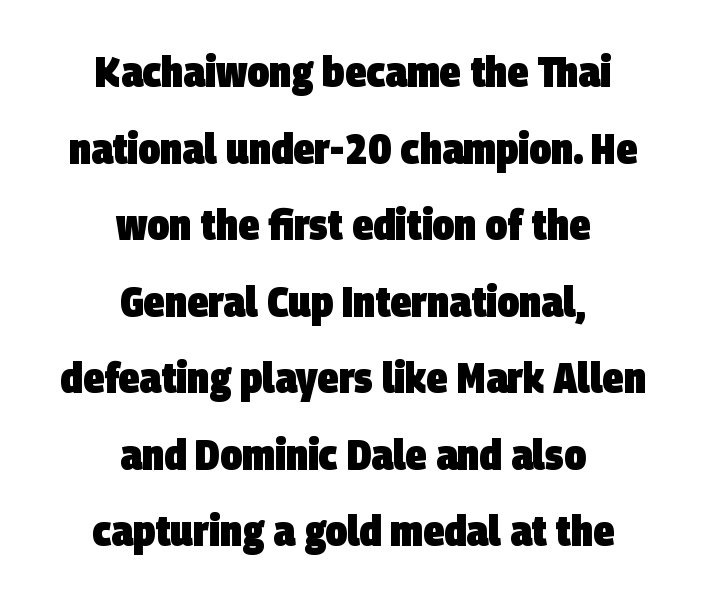
The image shows 43 px heavy, condensed sans-serif type; set centered, line spacing 1.78x, normal letter spacing, not underlined; low stroke contrast and a large x-height.
